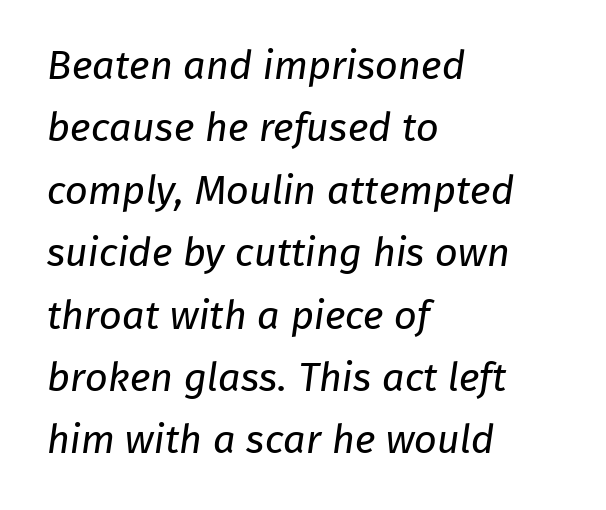
{"serif": "no", "bold": "no", "weight": "regular", "width": "normal", "stroke_contrast": "low", "x_height": "medium", "monospaced": "no", "underline": "no", "align": "left", "line_spacing": "normal", "line_spacing_ratio": 1.56, "letter_spacing": "normal", "letter_spacing_em": 0.0, "glyph_px": 40}
